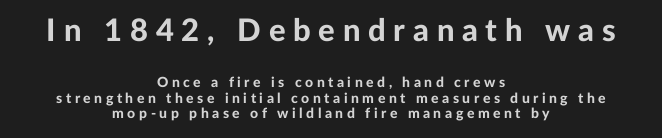
Q: Is the text bold? A: Yes.
Q: Is the text italic (slanted)? A: No, it is upright.
Q: Is the typeface a serif or a sans-serif typeface? A: Sans-serif.
Q: Is the text underlined? A: No.
Q: How is the paragraph aligned? A: Centered.
Q: Is the spacing between letters normal or unusually wide? A: Unusually wide.
Q: Is the spacing between lines tight, normal or loose? A: Tight.
Q: Which block of text is set in a larger size, the first (top) or the second (bottom)? A: The first (top) one.
Q: Width (condensed, normal, or wide)? A: Normal.
Q: Stroke contrast? A: Low.
Q: x-height? A: Medium.
Q: Monospaced? A: No.
